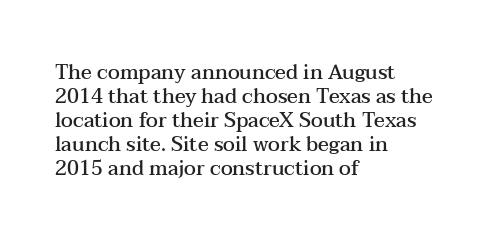
The setting favours the left margin, as ordinary paragraphs usually do. The typesetting leans somewhat heavy: a semibold. Characters remain perfectly vertical along every line. Look at the tracking — it's just the regular setting, nothing added. Beneath every word, the page is bare.
